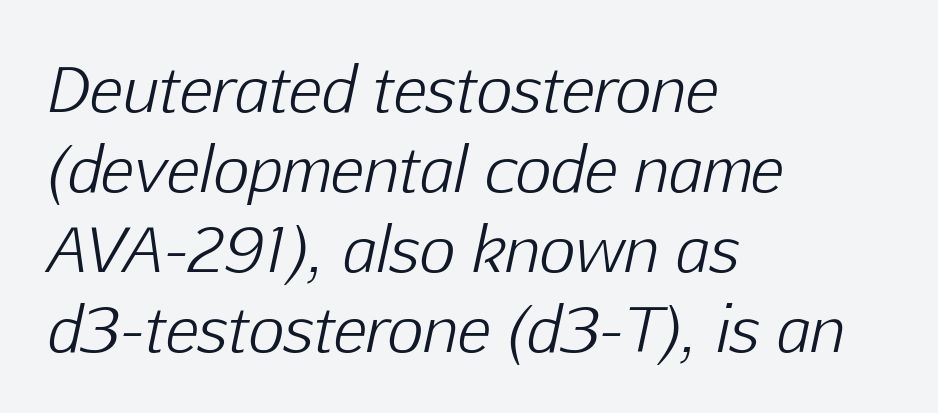
The image shows 62 px light type, italic (leaning right); set left-aligned, normal line spacing (1.29x), normal letter spacing, not underlined; low stroke contrast and a medium x-height.
